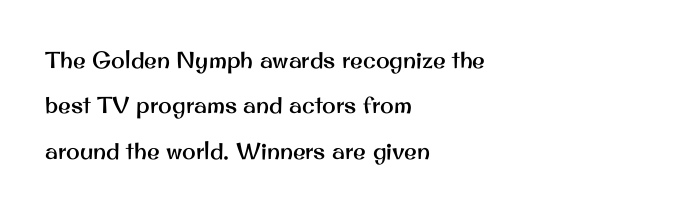
Q: Is the text italic (slanted)? A: No, it is upright.
Q: Is the text underlined? A: No.
Q: How is the paragraph aligned? A: Left-aligned.
Q: Is the spacing between letters normal or unusually wide? A: Normal.
Q: Is the spacing between lines tight, normal or loose? A: Loose.
